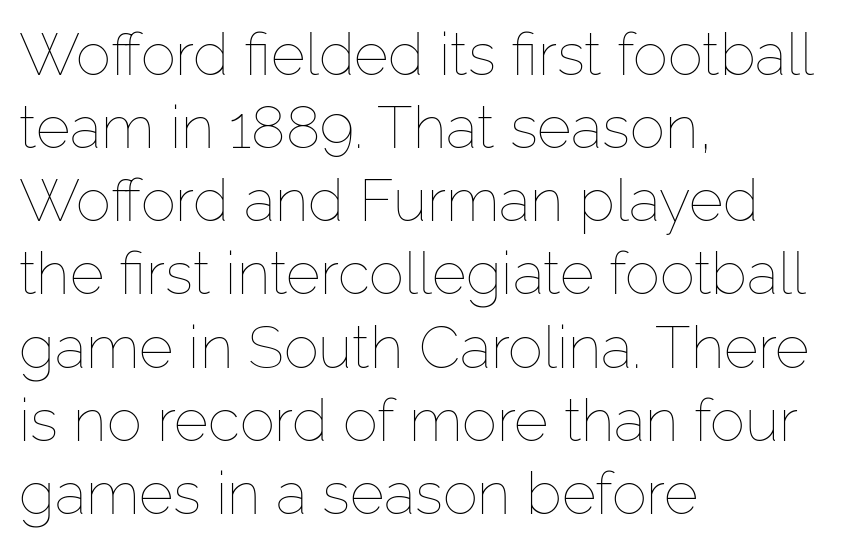
{"italic": "no", "bold": "no", "weight": "thin", "width": "normal", "stroke_contrast": "low", "x_height": "medium", "monospaced": "no", "underline": "no", "align": "left", "line_spacing_ratio": 1.24, "letter_spacing": "normal", "letter_spacing_em": 0.0, "glyph_px": 59}
